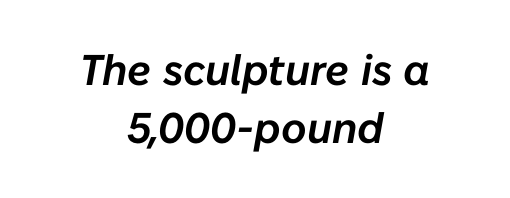
The image shows 43 px text type, italic (leaning right); set centered, normal line spacing (1.34x), normal letter spacing, not underlined; low stroke contrast and a medium x-height.
